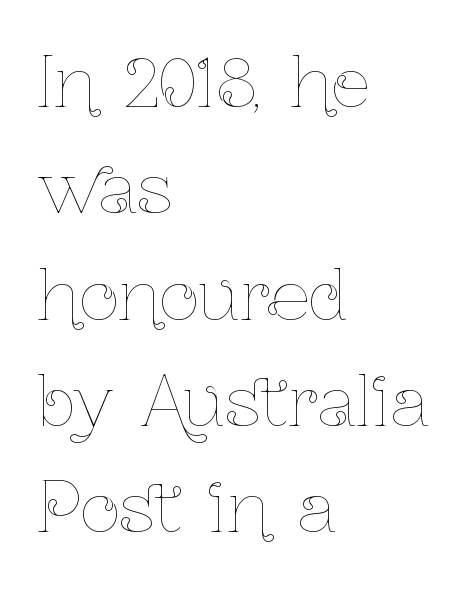
Q: Is the text bold? A: No.
Q: Is the text italic (slanted)? A: No, it is upright.
Q: Is the text underlined? A: No.
Q: How is the paragraph aligned? A: Left-aligned.
Q: Is the spacing between letters normal or unusually wide? A: Normal.
Q: Is the spacing between lines tight, normal or loose? A: Normal.
Q: Width (condensed, normal, or wide)? A: Condensed.
Q: Stroke contrast? A: Low.
Q: x-height? A: Medium.
Q: Monospaced? A: No.
